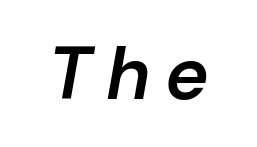
Q: Is the text bold? A: Semi-bold.
Q: Is the text italic (slanted)? A: Yes, it leans right by about 10 degrees.
Q: Is the text underlined? A: No.
Q: Width (condensed, normal, or wide)? A: Normal.
Q: Stroke contrast? A: Low.
Q: x-height? A: Medium.
Q: Monospaced? A: No.
